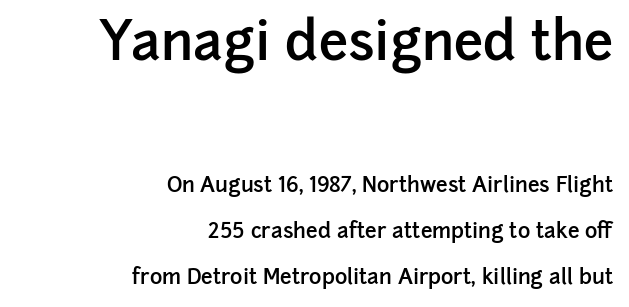
{"serif": "no", "italic": "no", "bold": "semi", "weight": "semibold", "width": "normal", "stroke_contrast": "low", "x_height": "medium", "monospaced": "no", "underline": "no", "align": "right", "line_spacing": "loose", "line_spacing_ratio": 2.19, "letter_spacing": "normal", "letter_spacing_em": 0.0, "larger_block": "first", "size_ratio": 2.52, "glyph_px": 53}
